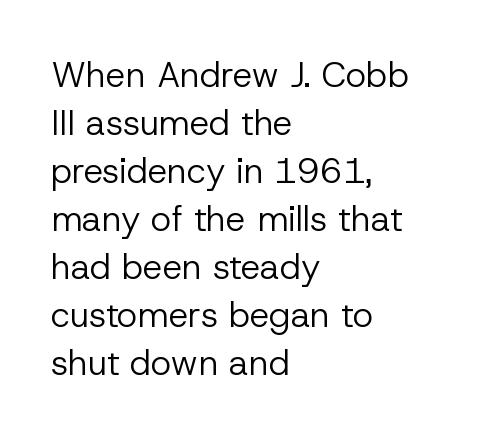
Each row of text sits above clean, open space. A sans-serif font was chosen for this passage. Vertically, the passage feels balanced, rows spaced as you'd expect. Proportional: the letters do not fall into vertical columns.
